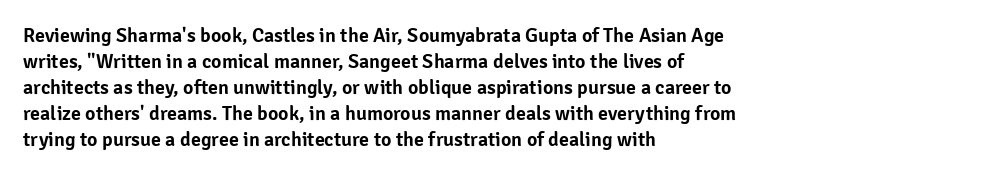
The image shows 20 px text type, upright; set left-aligned, normal line spacing (1.3x), normal letter spacing, not underlined.
